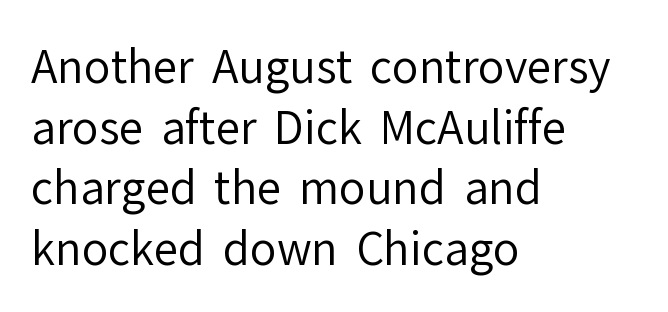
Weight: in the light-to-regular range. To sum up the face: it is a sans, with no serifs. This sample is left-justified, so line endings fall wherever the words run out. Letters rest on an invisible, unmarked baseline.
